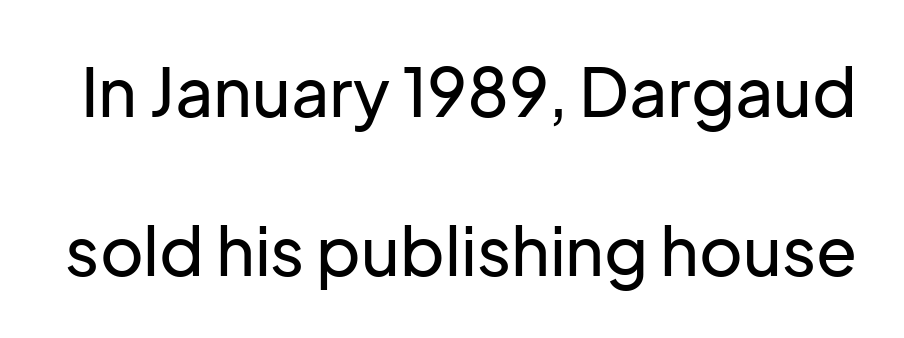
The image shows 67 px sans-serif type, upright; set loose line spacing (2.37x), normal letter spacing, not underlined; low stroke contrast and a medium x-height.
